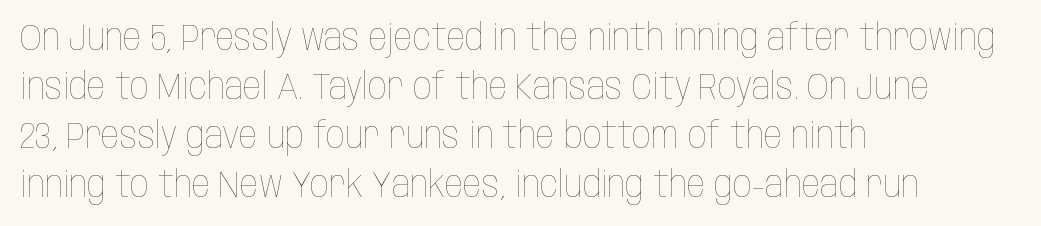
The image shows 37 px thin, condensed type, upright; set left-aligned, normal line spacing (1.32x), normal letter spacing, not underlined; low stroke contrast and a large x-height.
